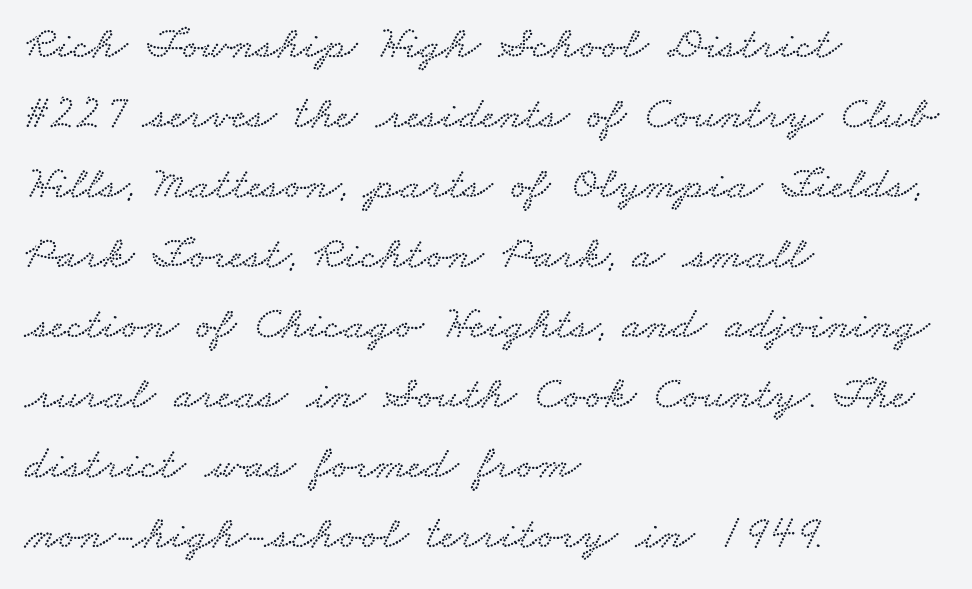
The typesetter chose a ragged-right arrangement here. The rendering keeps characters at their native spacing. The space between consecutive lines is moderate. Check under the words: just untouched page. Think of a printed novel: that variable character pitch is what you see here.
